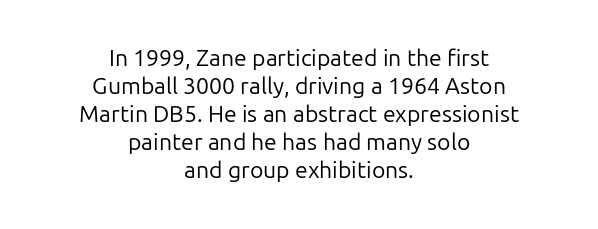
A quiet, ordinary-to-light weight characterises the typeface. Compared with typical body copy, the letter spacing here is the same. The axis of the letterforms is exactly vertical. The rag falls on both sides of this text block equally. The area under the type is left untouched.
